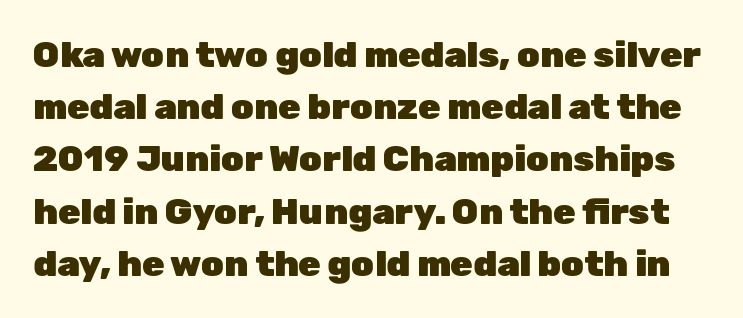
{"serif": "no", "italic": "no", "bold": "yes", "weight": "heavy", "width": "normal", "stroke_contrast": "low", "x_height": "medium", "monospaced": "no", "underline": "no", "line_spacing": "normal", "line_spacing_ratio": 1.45, "letter_spacing": "normal", "letter_spacing_em": 0.0, "glyph_px": 36}
